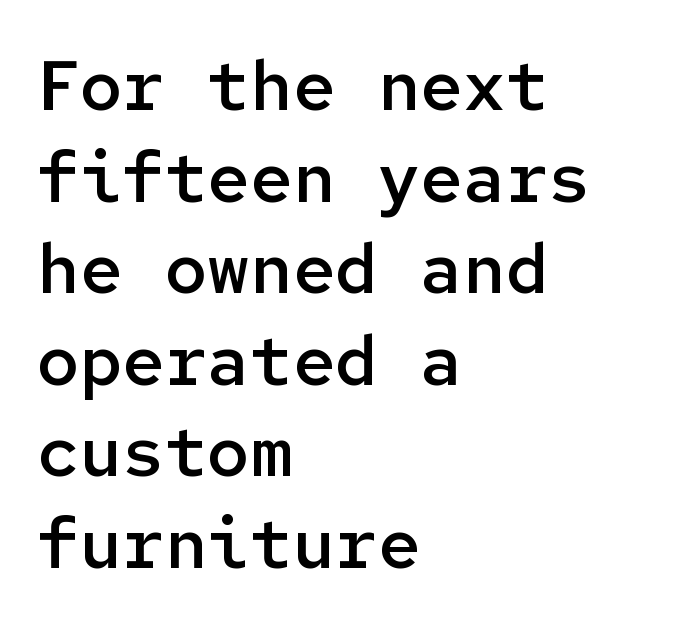
Q: Is the text bold? A: Semi-bold.
Q: Is the text italic (slanted)? A: No, it is upright.
Q: Is the typeface a serif or a sans-serif typeface? A: Sans-serif.
Q: Is the text underlined? A: No.
Q: How is the paragraph aligned? A: Left-aligned.
Q: Is the spacing between letters normal or unusually wide? A: Normal.
Q: Is the spacing between lines tight, normal or loose? A: Normal.
Q: Width (condensed, normal, or wide)? A: Normal.
Q: Stroke contrast? A: Low.
Q: x-height? A: Medium.
Q: Monospaced? A: Yes.
